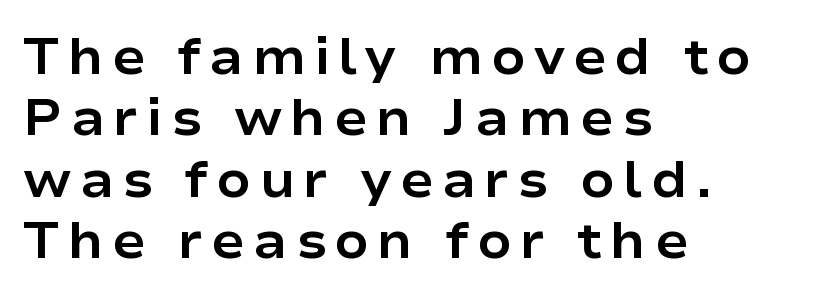
The rendering anchors every line to the left-hand side. Examine the stroke ends and you'll find no serifs. Do the characters align in a grid? No, the font is proportional. Emphasis by weight is at full strength: bold. Designer's note — italics off, roman on.
